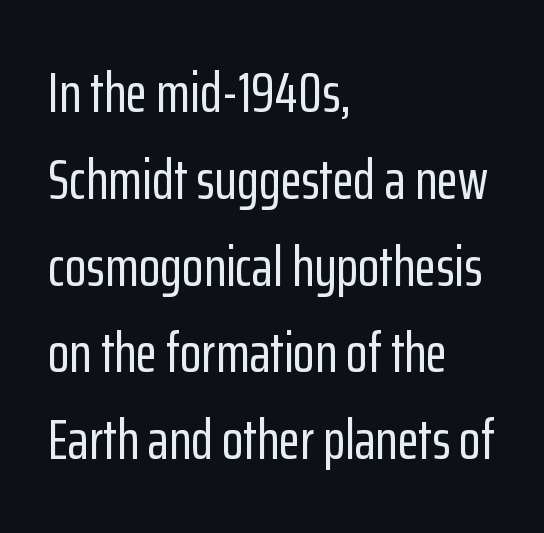
{"serif": "no", "italic": "no", "width": "condensed", "stroke_contrast": "low", "x_height": "medium", "monospaced": "no", "underline": "no", "align": "left", "line_spacing": "normal", "line_spacing_ratio": 1.55, "letter_spacing": "normal", "letter_spacing_em": 0.0, "glyph_px": 56}
